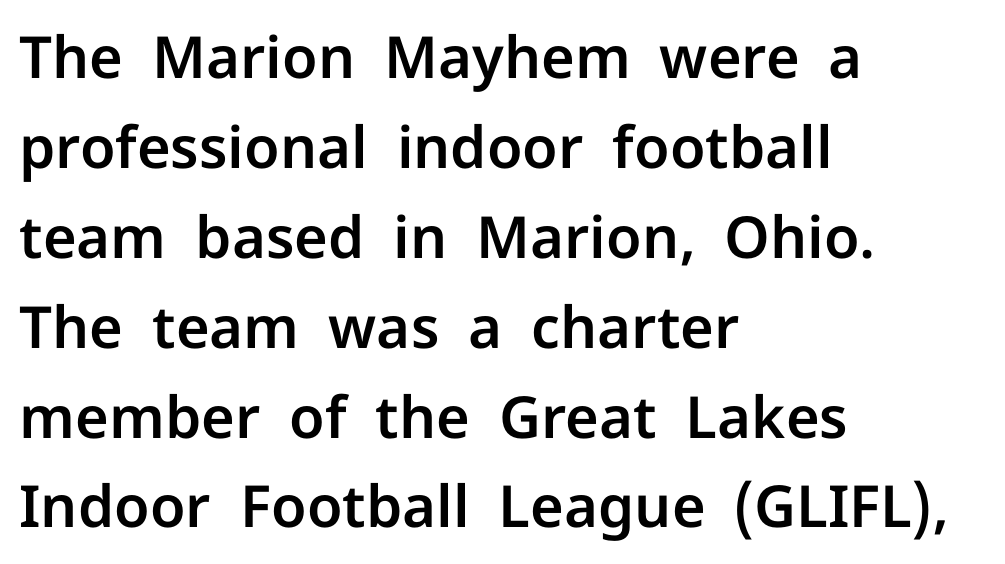
The letters advance in unequal steps, a hallmark of proportional type. The rendering uses a moderate line-height, typical for paragraphs. The designer went with a sans here, leaving each stem footless. Rule under the text: the space is simply empty.
